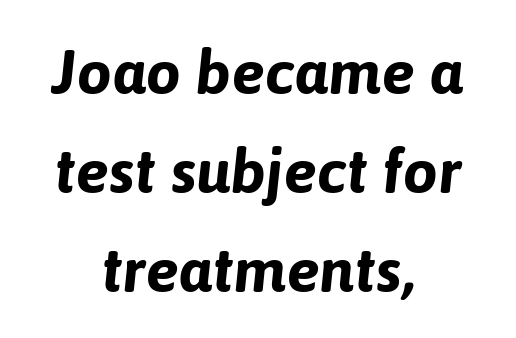
The image shows 62 px bold type, italic (leaning right); set centered, normal line spacing (1.6x), normal letter spacing, not underlined; low stroke contrast and a medium x-height.
